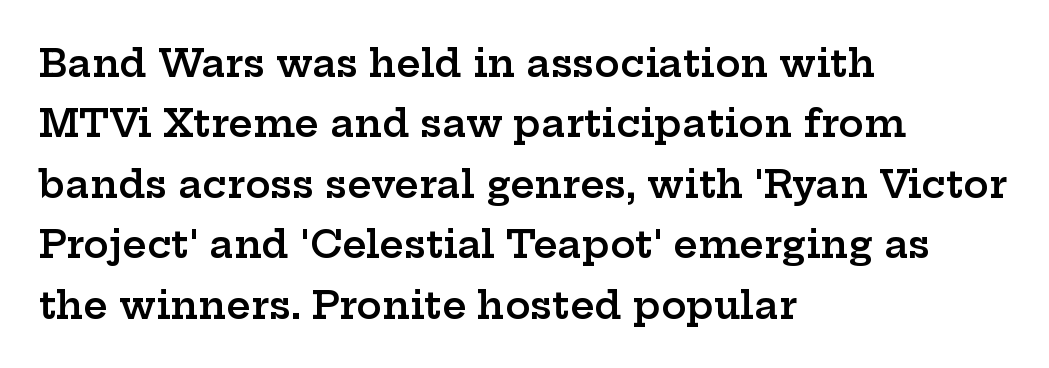
The image shows 38 px semibold, wide serif type, upright; set left-aligned, normal line spacing (1.59x), normal letter spacing, not underlined; low stroke contrast and a medium x-height.
